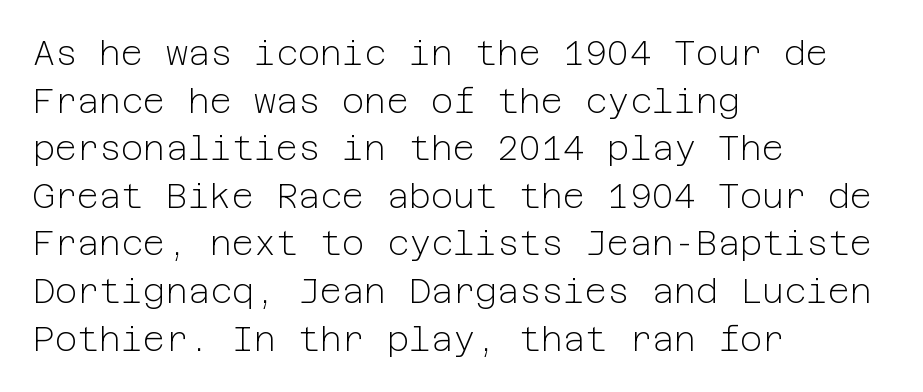
{"serif": "no", "italic": "no", "bold": "no", "weight": "light", "width": "normal", "stroke_contrast": "low", "x_height": "medium", "underline": "no", "align": "left", "line_spacing": "normal", "line_spacing_ratio": 1.4, "letter_spacing": "normal", "letter_spacing_em": 0.0, "glyph_px": 34}
